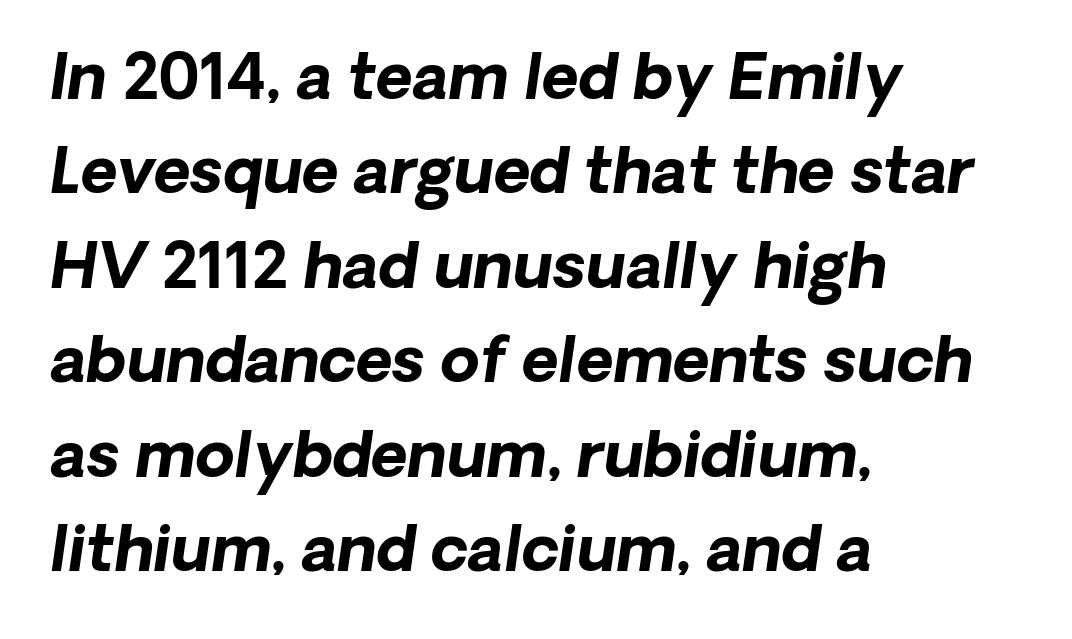
{"italic": "yes", "lean": "right", "slant_degrees": 8, "bold": "yes", "weight": "bold", "width": "normal", "stroke_contrast": "low", "x_height": "medium", "monospaced": "no", "underline": "no", "align": "left", "line_spacing": "normal", "line_spacing_ratio": 1.5, "letter_spacing": "normal", "letter_spacing_em": 0.0, "glyph_px": 63}
